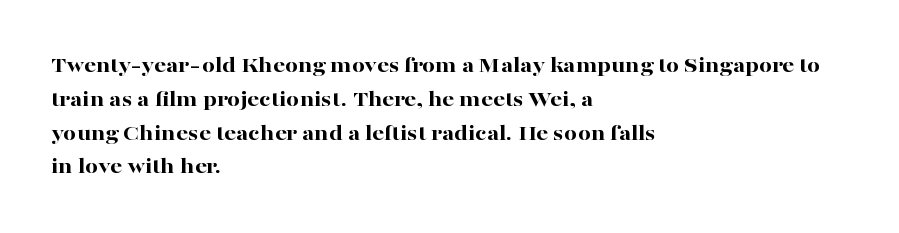
The image shows 23 px bold type, upright; set left-aligned, normal line spacing (1.47x), normal letter spacing, not underlined.
